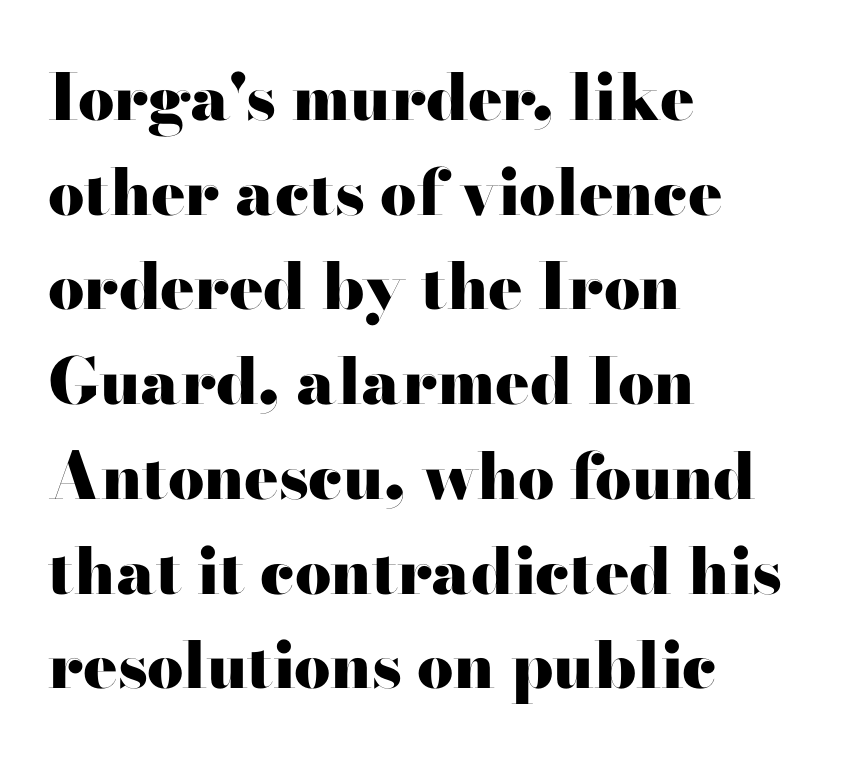
Every row of glyphs begins at an identical x-position on the left. The block of text has a typical density, with ordinary space between rows. The letterforms sit shoulder to shoulder at normal distance. This is the regular roman posture of the typeface. Typographic density is high because the face is bold. The glyphs in this specimen are seriffed.
